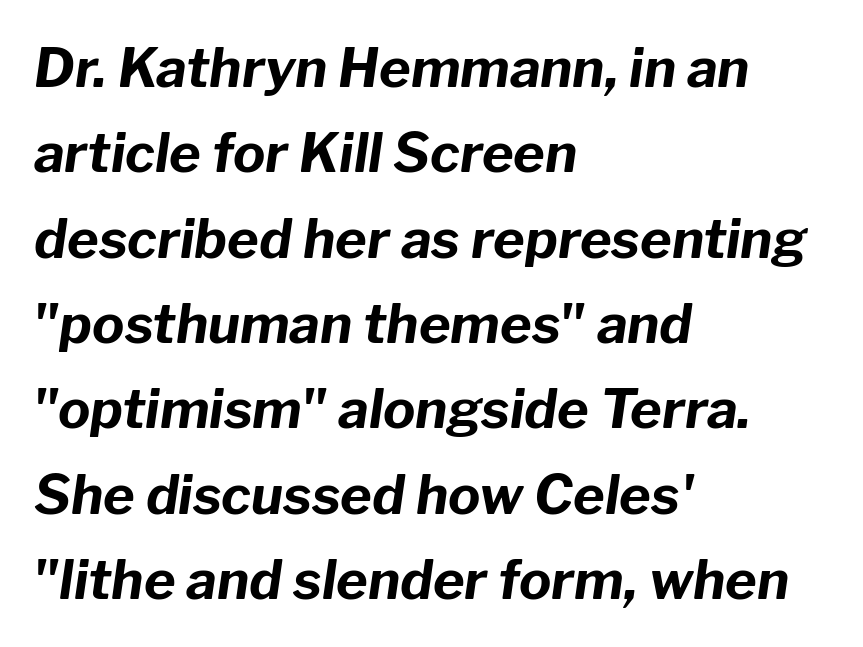
{"italic": "yes", "lean": "right", "slant_degrees": 8, "bold": "yes", "weight": "bold", "width": "normal", "stroke_contrast": "low", "x_height": "medium", "monospaced": "no", "underline": "no", "align": "left", "line_spacing": "normal", "line_spacing_ratio": 1.58, "letter_spacing": "normal", "letter_spacing_em": 0.0, "glyph_px": 54}
